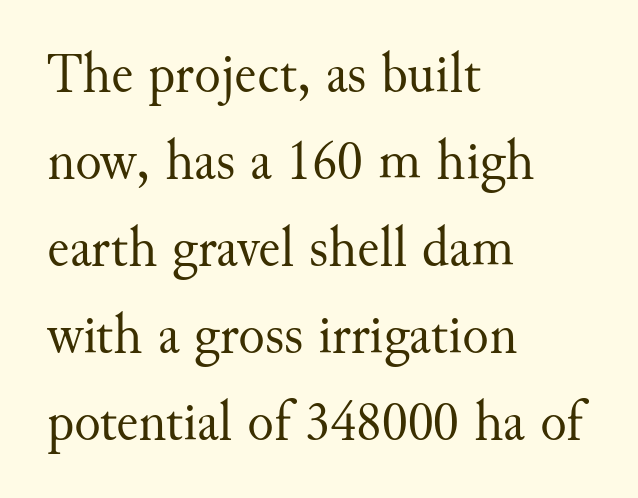
The image shows 55 px regular-weight serif type, upright; set left-aligned, normal line spacing (1.58x), normal letter spacing, not underlined; medium stroke contrast and a small x-height.
